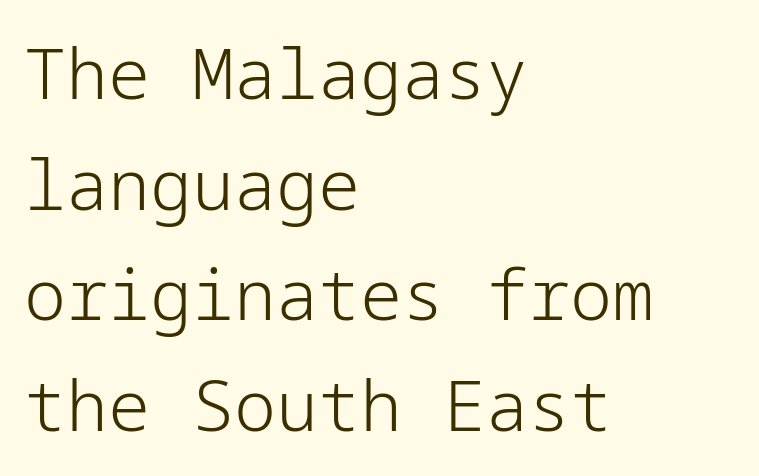
Q: Is the text bold? A: No.
Q: Is the text italic (slanted)? A: No, it is upright.
Q: Is the typeface a serif or a sans-serif typeface? A: Sans-serif.
Q: Is the text underlined? A: No.
Q: How is the paragraph aligned? A: Left-aligned.
Q: Is the spacing between letters normal or unusually wide? A: Normal.
Q: Is the spacing between lines tight, normal or loose? A: Normal.
Q: Width (condensed, normal, or wide)? A: Normal.
Q: Stroke contrast? A: Low.
Q: x-height? A: Medium.
